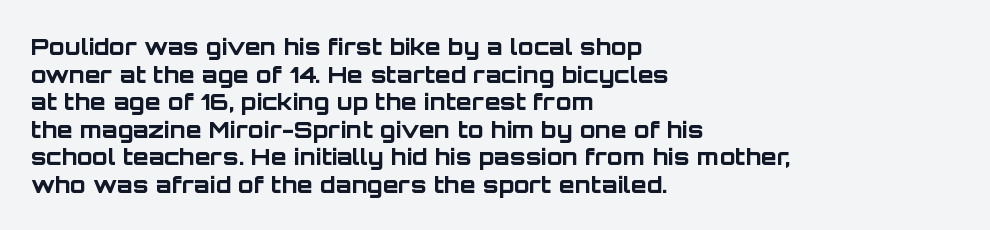
Q: Is the text bold? A: Yes.
Q: Is the text italic (slanted)? A: No, it is upright.
Q: Is the text underlined? A: No.
Q: How is the paragraph aligned? A: Left-aligned.
Q: Is the spacing between letters normal or unusually wide? A: Normal.
